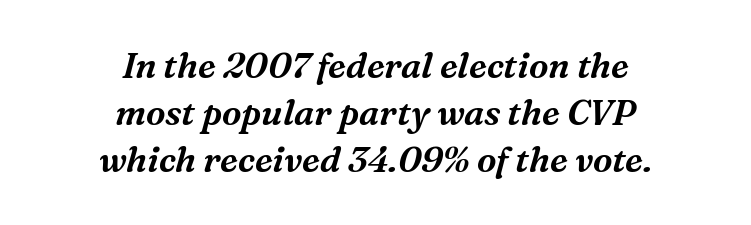
These lines are centered, leaving both edges ragged. Leading: standard. Classification — serif. The string is rendered with underlining switched off. Italic? Definitely — the glyphs are oblique.
